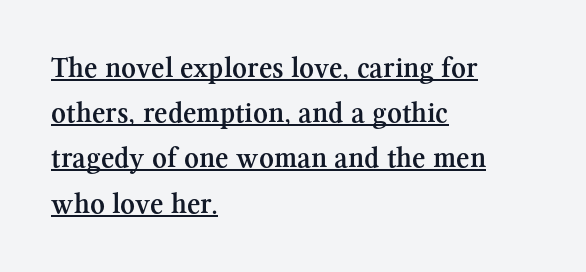
Letterform terminals end in serifs throughout the passage. The space between consecutive lines is moderate. The text block is weighted toward the left margin, trailing off unevenly rightward. Proportional: the letters do not fall into vertical columns. Does the lettering tilt? It doesn't — this is upright.
